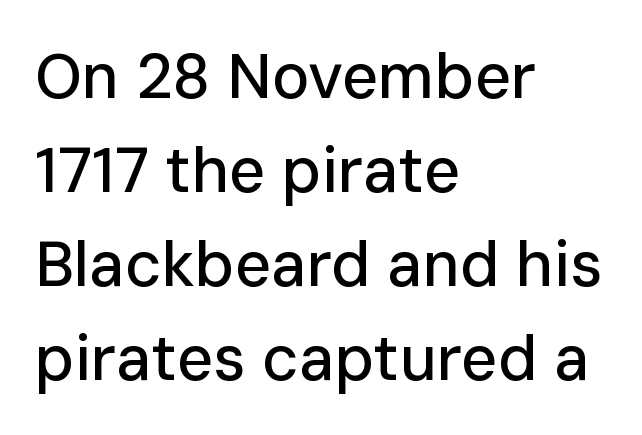
Q: Is the text italic (slanted)? A: No, it is upright.
Q: Is the typeface a serif or a sans-serif typeface? A: Sans-serif.
Q: Is the text underlined? A: No.
Q: How is the paragraph aligned? A: Left-aligned.
Q: Is the spacing between letters normal or unusually wide? A: Normal.
Q: Is the spacing between lines tight, normal or loose? A: Normal.
Q: Width (condensed, normal, or wide)? A: Normal.
Q: Stroke contrast? A: Low.
Q: x-height? A: Medium.
Q: Monospaced? A: No.
